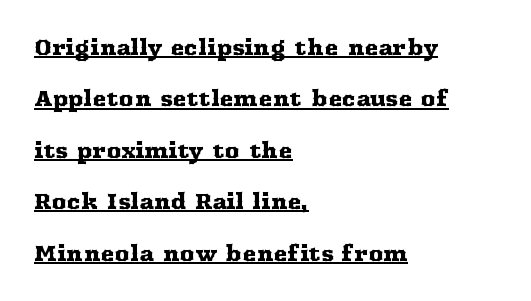
A continuous stroke trails under the words, as in a hyperlink. Is there any slant? The stems are plumb. Letter spacing: default. Caption: multi-line text, flush left, ragged right. Regarding leading, the lines here are spaced well apart.
